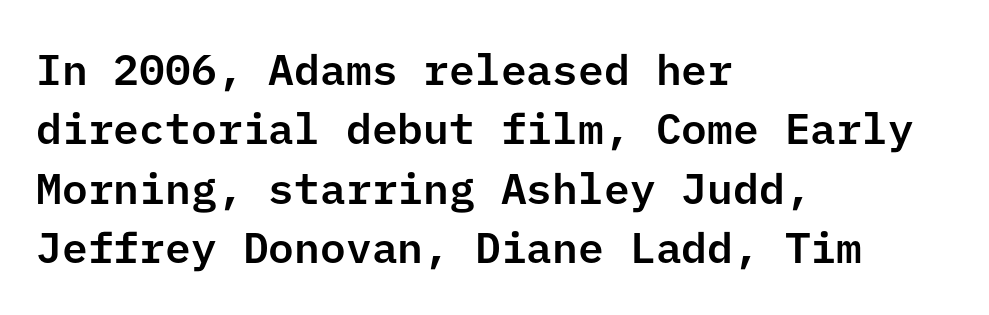
{"serif": "no", "italic": "no", "width": "normal", "stroke_contrast": "low", "x_height": "medium", "underline": "no", "align": "left", "line_spacing": "normal", "line_spacing_ratio": 1.38, "letter_spacing": "normal", "letter_spacing_em": 0.0, "glyph_px": 43}
